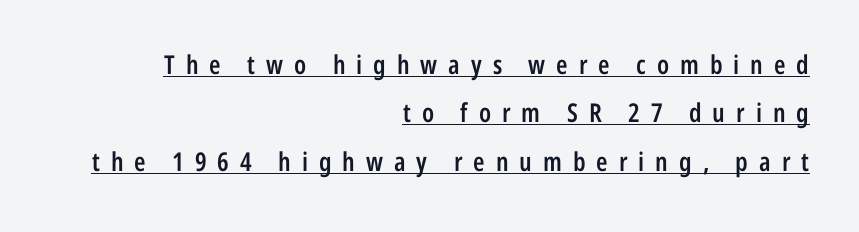
{"italic": "no", "bold": "semi", "underline": "yes", "align": "right", "line_spacing_ratio": 1.86, "letter_spacing": "wide", "letter_spacing_em": 0.42, "glyph_px": 26}
